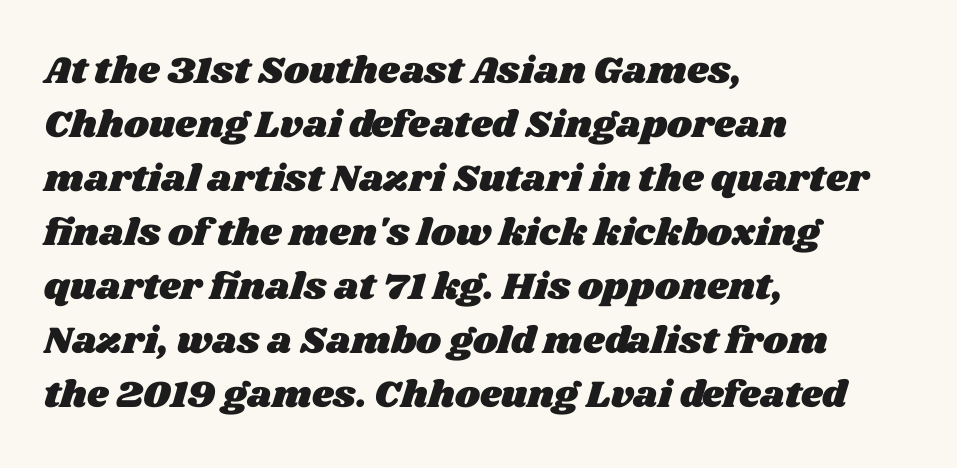
Short note: letters normally spaced. Teacher's note: observe the even left margin — that is flush-left alignment. Words float on clear page, feet unadorned. Vertical spacing — default. These lines are rendered in a variable-pitch font.
